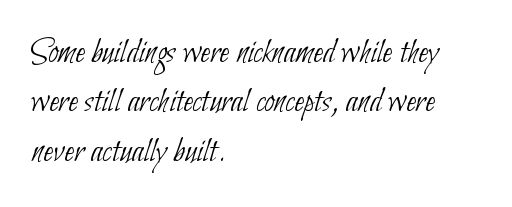
{"serif": "no", "bold": "no", "weight": "thin", "width": "condensed", "stroke_contrast": "low", "x_height": "small", "monospaced": "no", "underline": "no", "align": "left", "line_spacing": "normal", "line_spacing_ratio": 1.37, "letter_spacing": "normal", "letter_spacing_em": 0.0, "glyph_px": 36}
